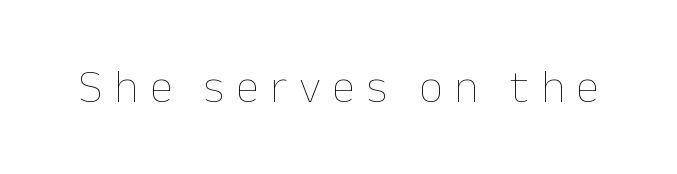
{"italic": "no", "bold": "no", "weight": "thin", "width": "normal", "stroke_contrast": "low", "x_height": "medium", "monospaced": "no", "underline": "no", "letter_spacing": "wide", "letter_spacing_em": 0.25, "glyph_px": 47}
